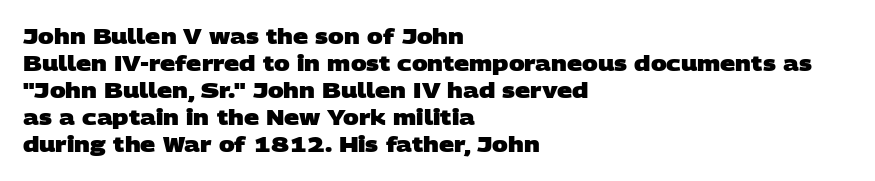
The image shows 21 px bold type; set left-aligned, normal line spacing (1.29x), normal letter spacing, not underlined.
